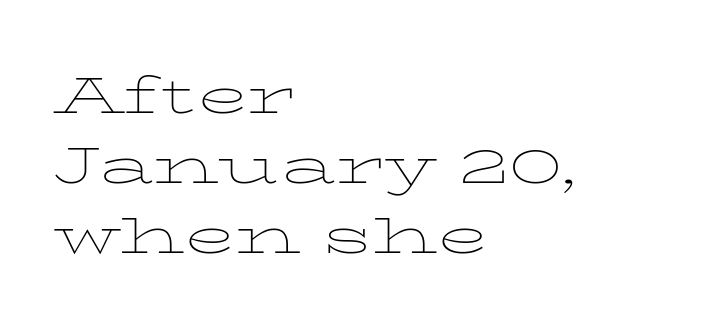
Q: Is the text bold? A: No.
Q: Is the text italic (slanted)? A: No, it is upright.
Q: Is the typeface a serif or a sans-serif typeface? A: Serif.
Q: Is the text underlined? A: No.
Q: How is the paragraph aligned? A: Left-aligned.
Q: Is the spacing between letters normal or unusually wide? A: Normal.
Q: Is the spacing between lines tight, normal or loose? A: Normal.
Q: Width (condensed, normal, or wide)? A: Wide.
Q: Stroke contrast? A: Low.
Q: x-height? A: Medium.
Q: Monospaced? A: No.
